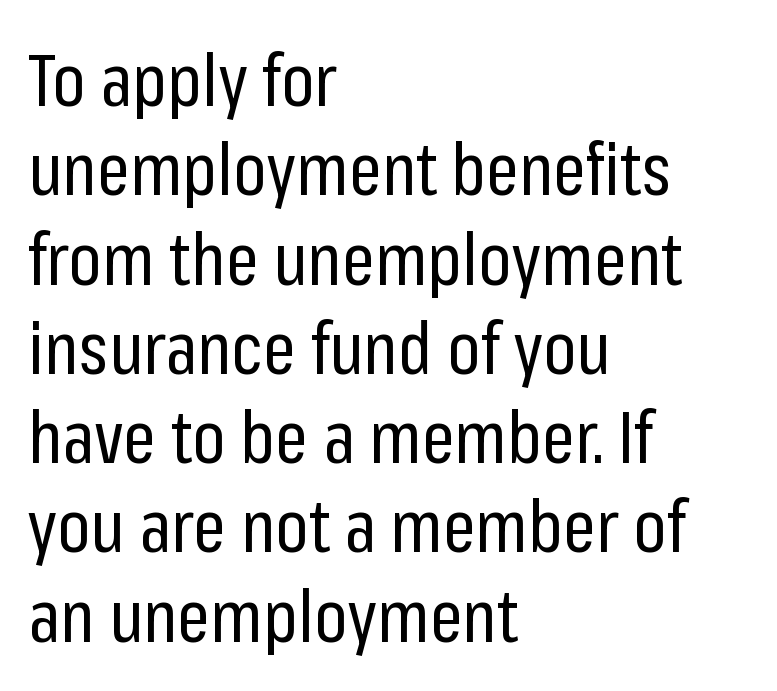
Is this a sans? Yes — the strokes have no serifs. Does the copy run flush right? No — it runs flush left. Stroke mass is kept to a normal reading level or below. Lines of text with bare space underneath. A typesetter would call this proportional, since set widths differ per character.
